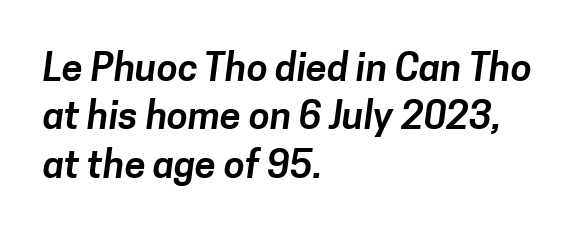
Varying glyph widths throughout — classic text-font behaviour. Grotesque or geometric, the face here clearly has no serifs. Between one letter and the next there's only the usual sliver of space. The block of text has a typical density, with ordinary space between rows.
